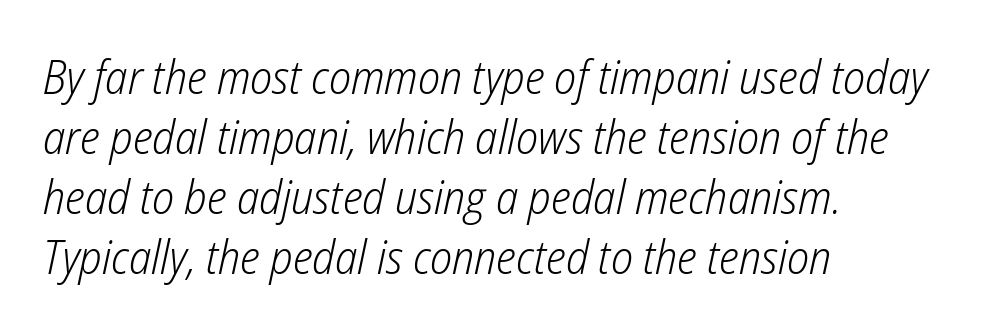
Looks like regular typesetting: each glyph gets only the width it needs. The letterforms sit at book weight or below. Inter-character spacing is left at the font's built-in metrics. Italic: yes, the glyphs are oblique. The line-height multiplier appears to be the usual default. Just letters on the line, the space beneath them empty.
